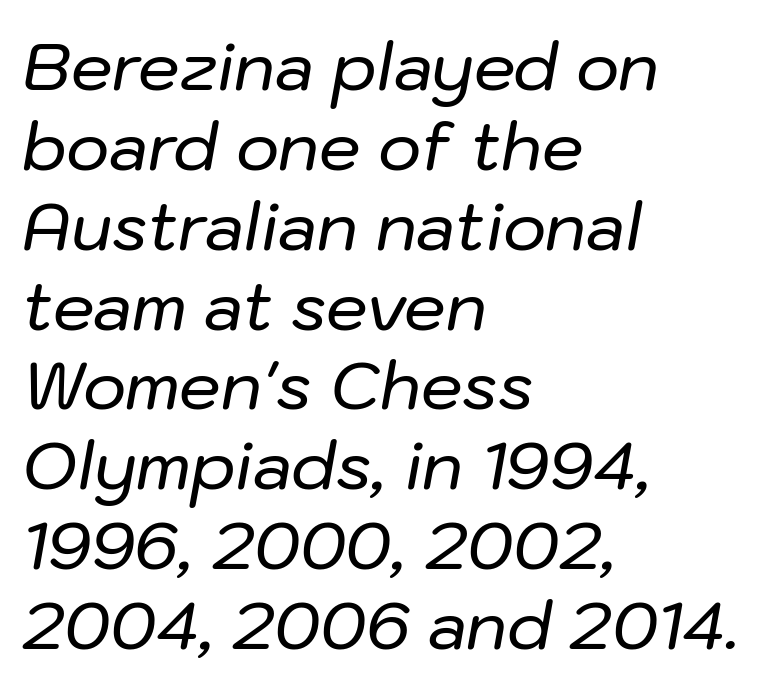
A typesetter would call this zero additional tracking. This sample is left-justified, so line endings fall wherever the words run out. Every character sits at an angle, as italics do. Nobody drew a line under any word here. The rendering uses natural spacing where letterforms have individual widths.
